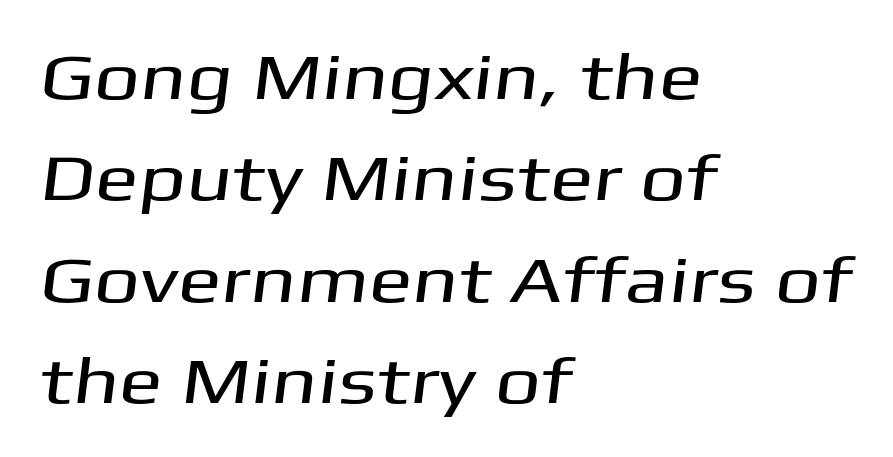
Honestly, there is no underline to notice here at all. Spacing verdict: proportional, widths tailored to each character. The paragraph has a hard left edge and a soft right edge. Each new line begins a customary step beneath the previous one. Between one letter and the next there's only the usual sliver of space. The face used here is a sans, in the tradition of grotesques and geometrics.
